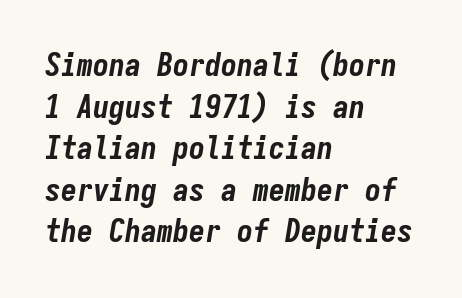
Q: Is the text bold? A: Yes.
Q: Is the text italic (slanted)? A: Yes, it leans right by about 9 degrees.
Q: Is the text underlined? A: No.
Q: How is the paragraph aligned? A: Left-aligned.
Q: Is the spacing between letters normal or unusually wide? A: Normal.
Q: Is the spacing between lines tight, normal or loose? A: Normal.
Q: Width (condensed, normal, or wide)? A: Condensed.
Q: Stroke contrast? A: Low.
Q: x-height? A: Medium.
Q: Monospaced? A: Yes.
